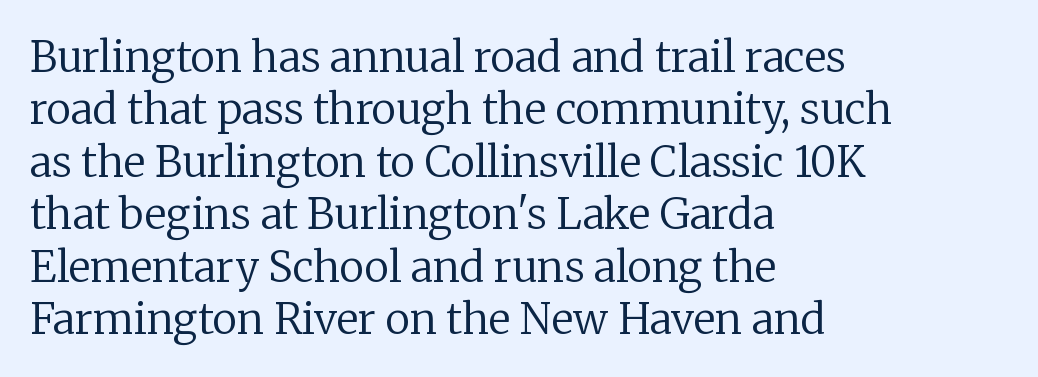
The image shows 42 px regular-weight serif type, upright; set left-aligned, normal line spacing (1.25x), normal letter spacing, not underlined; low stroke contrast and a medium x-height.
